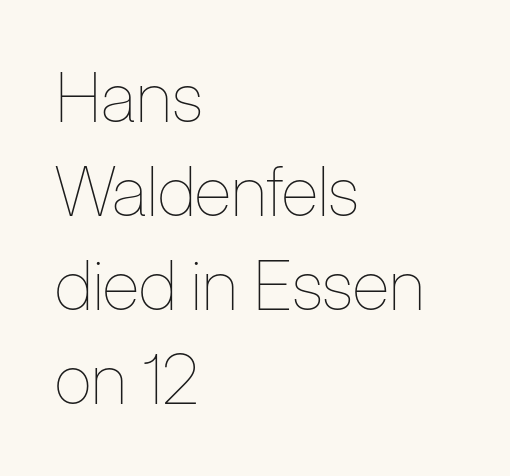
Q: Is the text bold? A: No.
Q: Is the text italic (slanted)? A: No, it is upright.
Q: Is the text underlined? A: No.
Q: How is the paragraph aligned? A: Left-aligned.
Q: Is the spacing between letters normal or unusually wide? A: Normal.
Q: Is the spacing between lines tight, normal or loose? A: Normal.
Q: Width (condensed, normal, or wide)? A: Condensed.
Q: Stroke contrast? A: Low.
Q: x-height? A: Medium.
Q: Monospaced? A: No.
